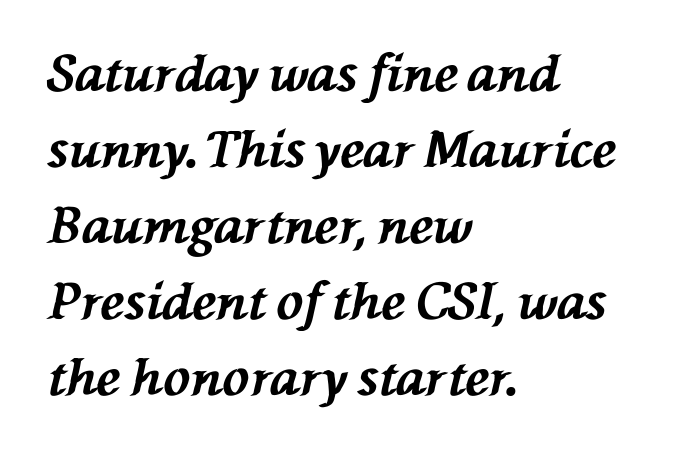
Q: Is the text bold? A: Yes.
Q: Is the text italic (slanted)? A: Yes, it leans left by about 76 degrees.
Q: Is the text underlined? A: No.
Q: How is the paragraph aligned? A: Left-aligned.
Q: Is the spacing between letters normal or unusually wide? A: Normal.
Q: Is the spacing between lines tight, normal or loose? A: Normal.
Q: Width (condensed, normal, or wide)? A: Normal.
Q: Stroke contrast? A: Medium.
Q: x-height? A: Medium.
Q: Monospaced? A: No.
